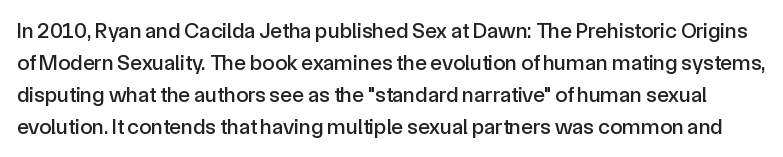
Q: Is the text italic (slanted)? A: No, it is upright.
Q: Is the text underlined? A: No.
Q: Is the spacing between letters normal or unusually wide? A: Normal.
Q: Is the spacing between lines tight, normal or loose? A: Normal.
